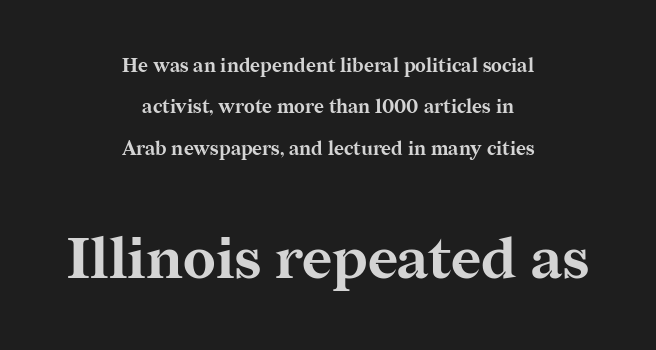
This rendering leaves character spacing at its baseline value. Has an underline been added? It has not. Compared with an ordinary text face, these strokes are far heavier — a full bold. Style check: upright. Horizontally, the lines are justified to the midpoint only. Little horizontal feet cap the strokes, marking this as serif type.
